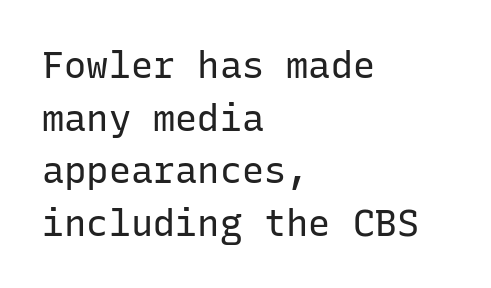
Q: Is the text bold? A: No.
Q: Is the text italic (slanted)? A: No, it is upright.
Q: Is the typeface a serif or a sans-serif typeface? A: Sans-serif.
Q: Is the text underlined? A: No.
Q: How is the paragraph aligned? A: Left-aligned.
Q: Is the spacing between letters normal or unusually wide? A: Normal.
Q: Is the spacing between lines tight, normal or loose? A: Normal.
Q: Width (condensed, normal, or wide)? A: Normal.
Q: Stroke contrast? A: Low.
Q: x-height? A: Medium.
Q: Monospaced? A: Yes.
